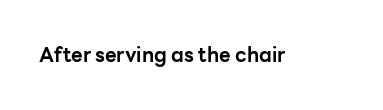
Q: Is the text bold? A: Yes.
Q: Is the text italic (slanted)? A: No, it is upright.
Q: Is the text underlined? A: No.
Q: Is the spacing between letters normal or unusually wide? A: Normal.
